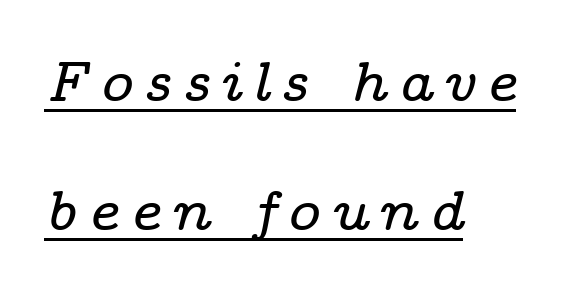
Reading down the column, the eye jumps a long way to each next line. Type style note: has serifs. Casual observation: everything's shoved over to the left. Glance below the letters and you will spot a drawn line.
